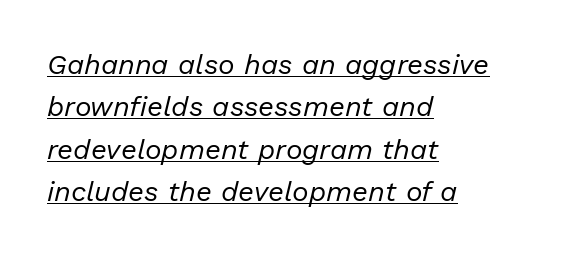
The image shows 28 px regular-weight type, italic (leaning right); set left-aligned, normal line spacing (1.51x), normal letter spacing, underlined; low stroke contrast and a medium x-height.
